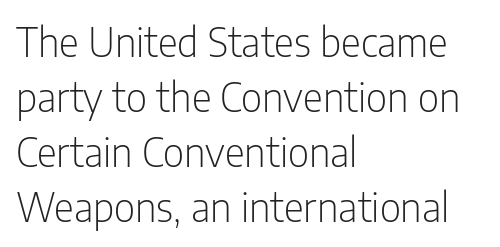
Think standard paragraph weight, or any step lighter than that. Each line starts at the same left margin while the right side varies. This sample uses an upright cut, with every glyph sitting square on the baseline. The baseline area is clear.
